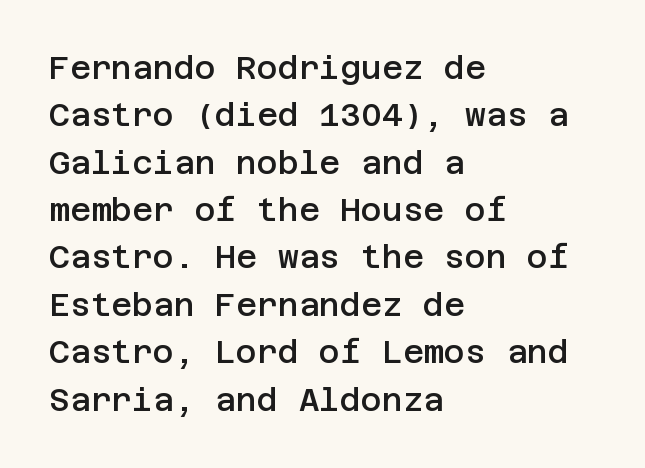
Q: Is the text bold? A: Semi-bold.
Q: Is the text italic (slanted)? A: No, it is upright.
Q: Is the typeface a serif or a sans-serif typeface? A: Sans-serif.
Q: Is the text underlined? A: No.
Q: How is the paragraph aligned? A: Left-aligned.
Q: Is the spacing between letters normal or unusually wide? A: Normal.
Q: Is the spacing between lines tight, normal or loose? A: Normal.
Q: Width (condensed, normal, or wide)? A: Normal.
Q: Stroke contrast? A: Low.
Q: x-height? A: Large.
